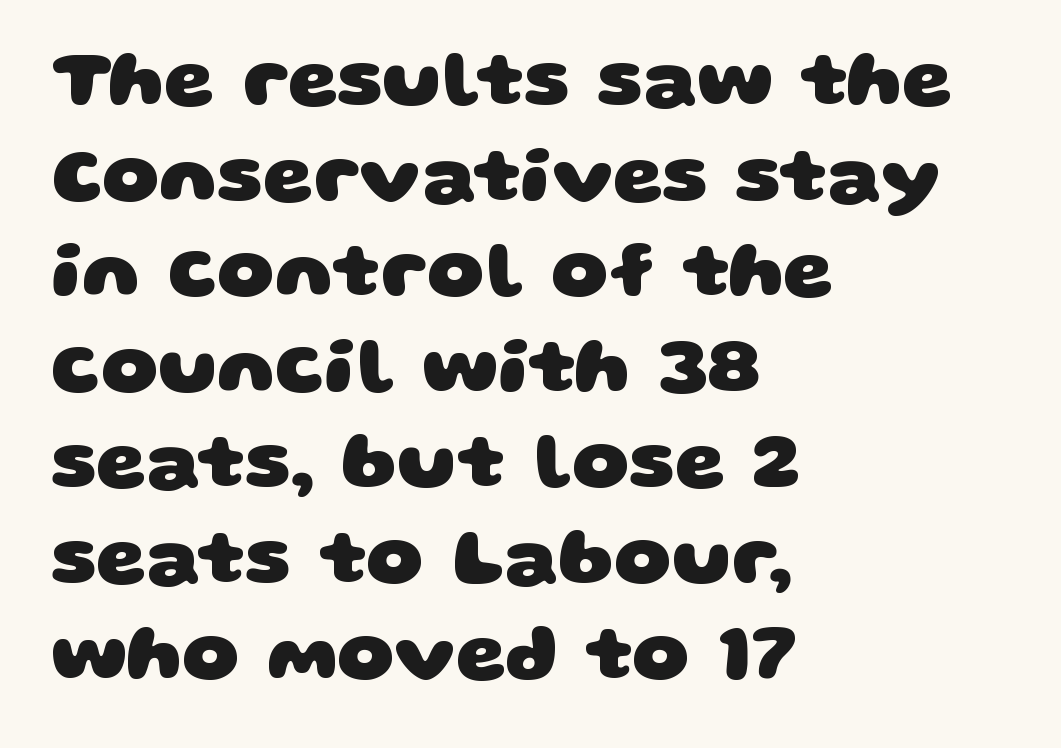
Typographic density is high because the face is bold. Is this a fixed-width face? No — the glyphs have proportional, varying widths. Underline: absent. The line texture is even and compact thanks to regular tracking. Left-aligned paragraph, ragged on the right.
